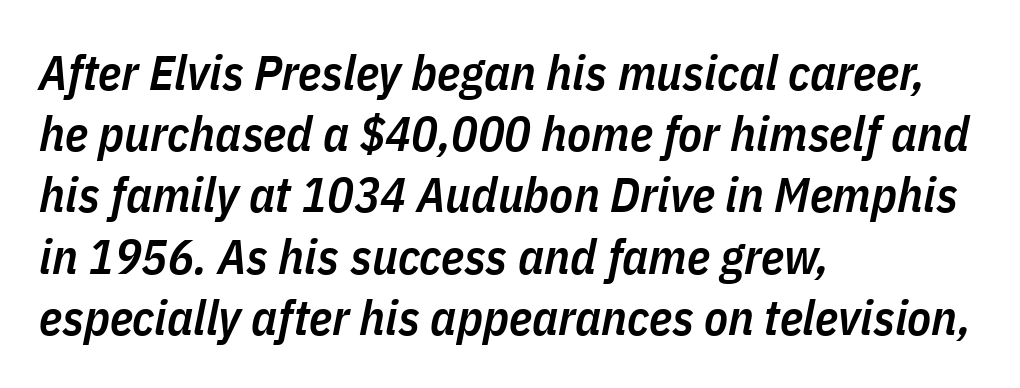
The image shows 49 px semibold, condensed type, italic (leaning right); set left-aligned, normal line spacing (1.25x), normal letter spacing, not underlined; low stroke contrast and a medium x-height.
